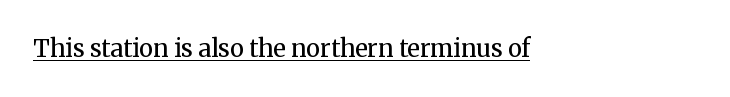
The paragraph shown leans on its left margin. Letters have the restrained weight of plain body copy at most. No italicization has been applied; the sample stays upright. Nothing unusual about the tracking: characters are spaced as the font intends. Each line of the rendering has a horizontal stroke beneath the glyphs.
